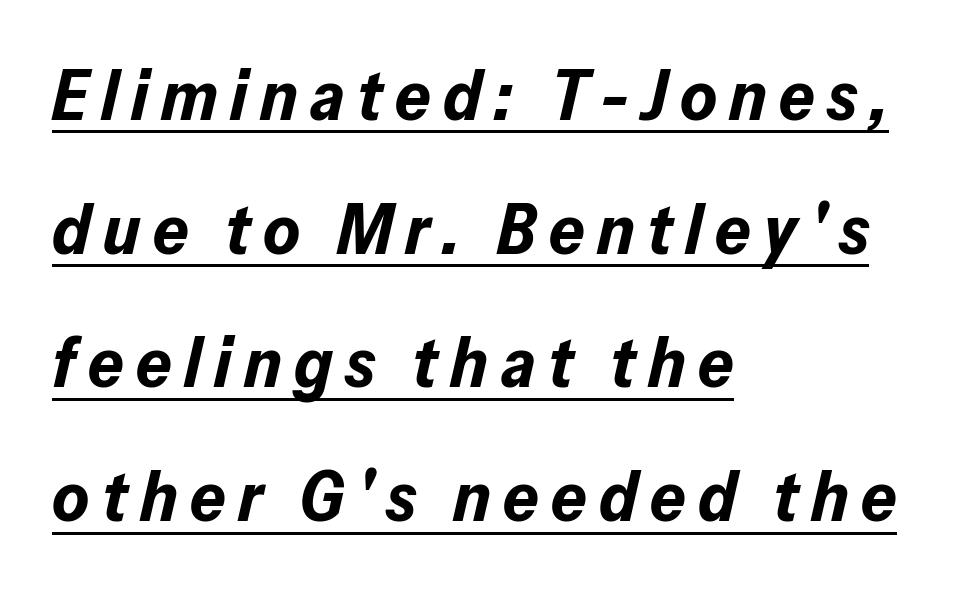
Typographic density is high because the face is bold. This block would shrink considerably if given ordinary leading; it's expanded now. The glyphs are accompanied by a horizontal stroke just below them. Posture: slanted. The letters advance in unequal steps, a hallmark of proportional type.
